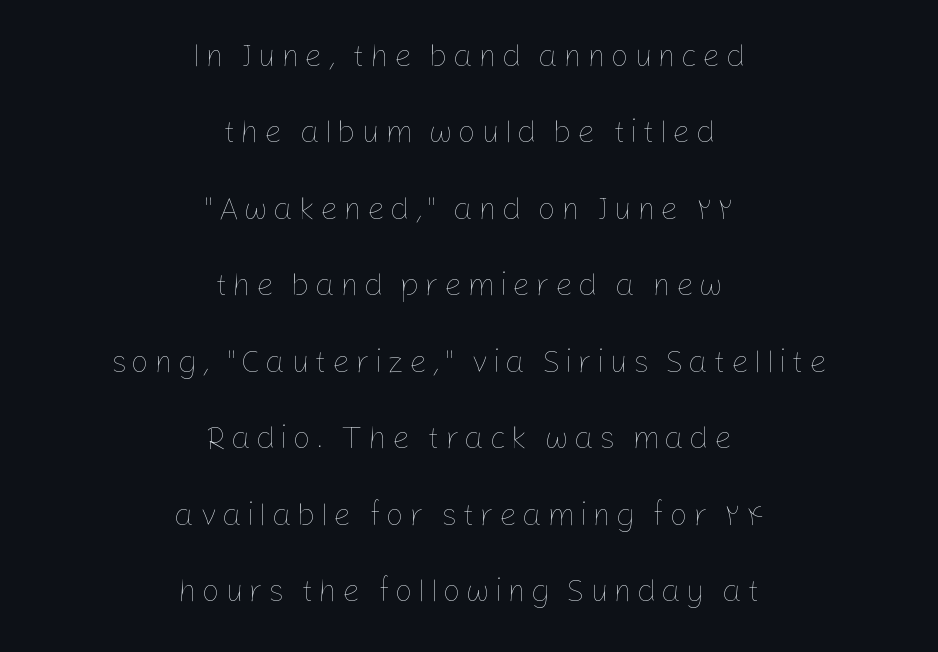
{"italic": "no", "bold": "no", "weight": "thin", "width": "normal", "stroke_contrast": "low", "x_height": "medium", "monospaced": "no", "underline": "no", "align": "center", "line_spacing": "loose", "line_spacing_ratio": 2.39, "glyph_px": 32}
